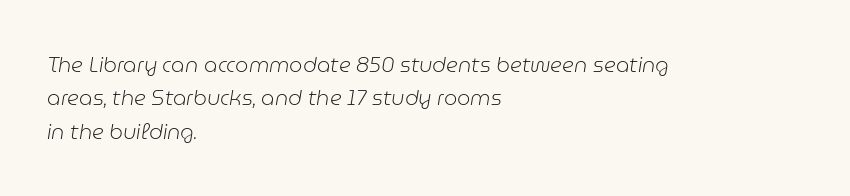
Anything drawn beneath the words? Only blank space. A typesetter would mark this as italic. In terms of letterspacing, this is plain default setting. These lines are set flush left with a ragged right edge.
